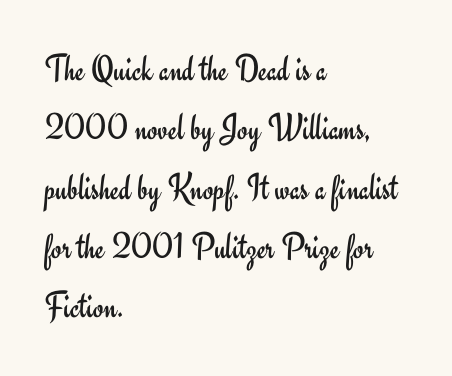
Q: Is the text bold? A: No.
Q: Is the text italic (slanted)? A: Yes.
Q: Is the typeface a serif or a sans-serif typeface? A: Sans-serif.
Q: Is the text underlined? A: No.
Q: How is the paragraph aligned? A: Left-aligned.
Q: Is the spacing between letters normal or unusually wide? A: Normal.
Q: Is the spacing between lines tight, normal or loose? A: Normal.
Q: Width (condensed, normal, or wide)? A: Normal.
Q: Stroke contrast? A: Low.
Q: x-height? A: Small.
Q: Monospaced? A: No.
